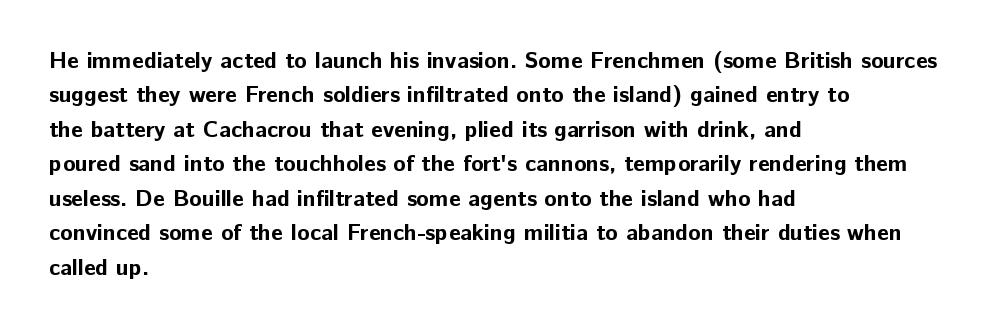
The image shows 23 px bold type, upright; set left-aligned, normal line spacing (1.5x), normal letter spacing, not underlined.
